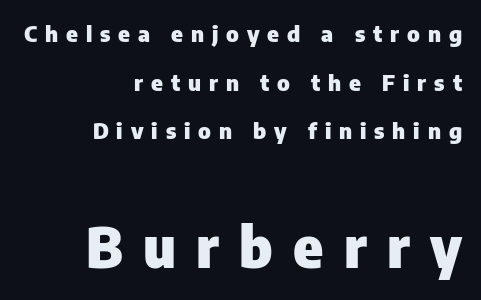
The image shows 56 px heavy sans-serif type, upright; set right-aligned, loose line spacing (2.21x), unusually wide letter spacing (+0.36 em), not underlined; the second (bottom) block is 2.55x larger; low stroke contrast and a medium x-height.
